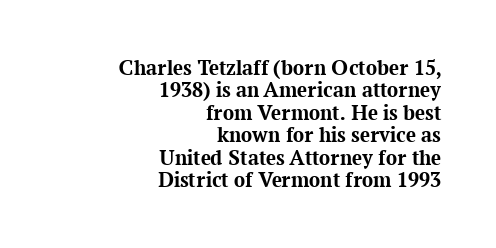
Q: Is the text bold? A: Yes.
Q: Is the text italic (slanted)? A: No, it is upright.
Q: Is the text underlined? A: No.
Q: How is the paragraph aligned? A: Right-aligned.
Q: Is the spacing between letters normal or unusually wide? A: Normal.
Q: Is the spacing between lines tight, normal or loose? A: Tight.
